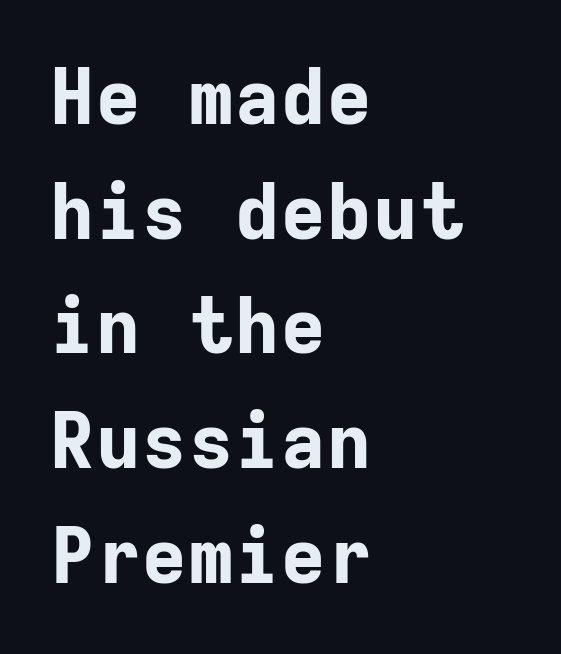
{"serif": "no", "italic": "no", "bold": "yes", "weight": "bold", "width": "normal", "stroke_contrast": "low", "x_height": "medium", "monospaced": "yes", "underline": "no", "align": "left", "line_spacing": "normal", "line_spacing_ratio": 1.49, "letter_spacing": "normal", "letter_spacing_em": 0.0, "glyph_px": 77}
